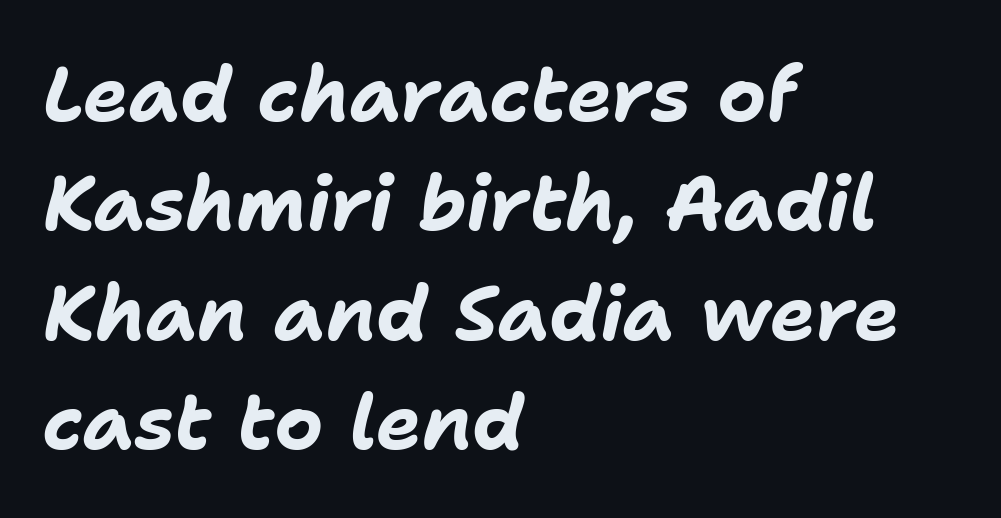
Each new line begins a customary step beneath the previous one. You could not count columns in this text — the font is proportionally spaced. Anything drawn beneath the words? Only blank space. You can tell it's italic because the verticals aren't actually vertical. The lines in this sample share a left origin and differ only in where they stop. The glyphs have the mass of a bold cut.
